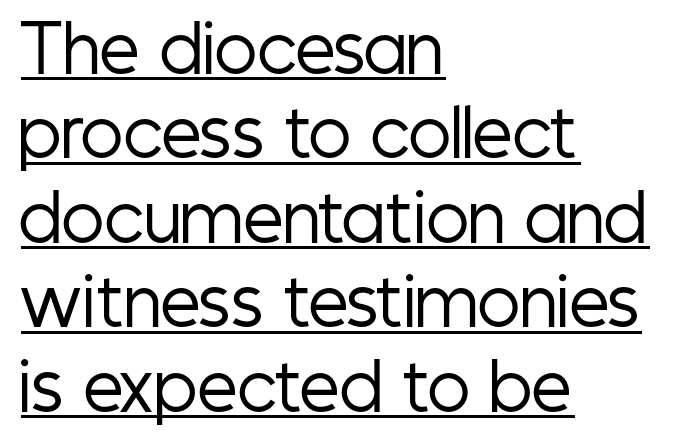
In terms of letterspacing, this is plain default setting. The lettering is marked with a stroke running underneath it. This sample has the flowing, uneven cadence of proportional lettering. Weight class: somewhere from thin through regular.
